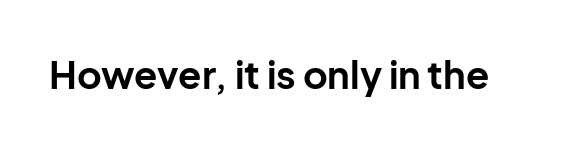
The text was rendered using a sans face with plain stroke endings. A typesetter would call this zero additional tracking. If you drew a line through each stem, it would be perfectly vertical. The rendering uses a bold face; every stroke is thick and dark. Descender tails drop into unmarked territory.
